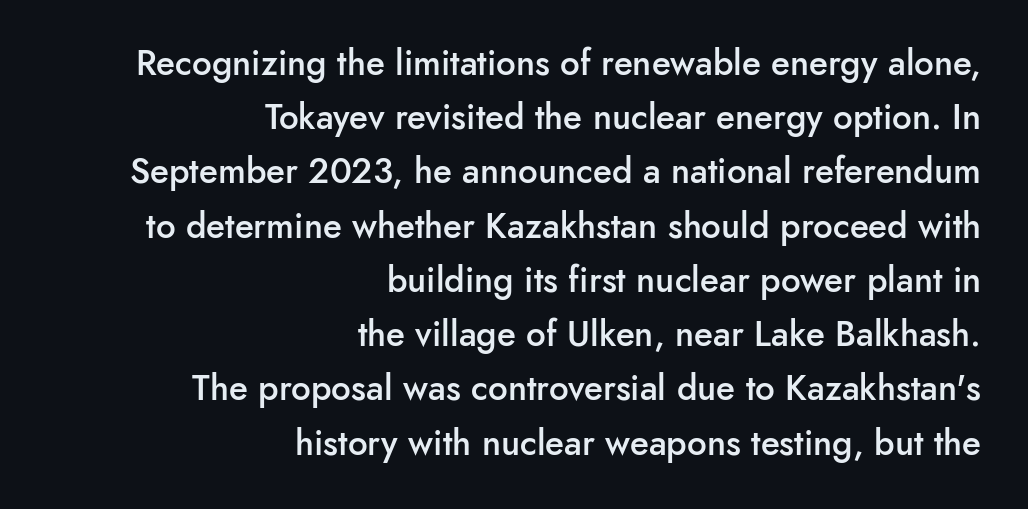
The rendering anchors every line to the right-hand side. Moderately thickened strokes mark this as semibold type. Is this a fixed-width face? No — the glyphs have proportional, varying widths. Leading matches the norm, producing a regular column.
